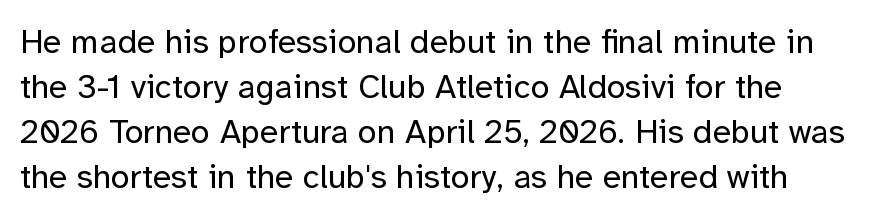
Q: Is the text bold? A: No.
Q: Is the text italic (slanted)? A: No, it is upright.
Q: Is the typeface a serif or a sans-serif typeface? A: Sans-serif.
Q: Is the text underlined? A: No.
Q: Is the spacing between letters normal or unusually wide? A: Normal.
Q: Is the spacing between lines tight, normal or loose? A: Normal.
Q: Width (condensed, normal, or wide)? A: Normal.
Q: Stroke contrast? A: Low.
Q: x-height? A: Medium.
Q: Monospaced? A: No.
